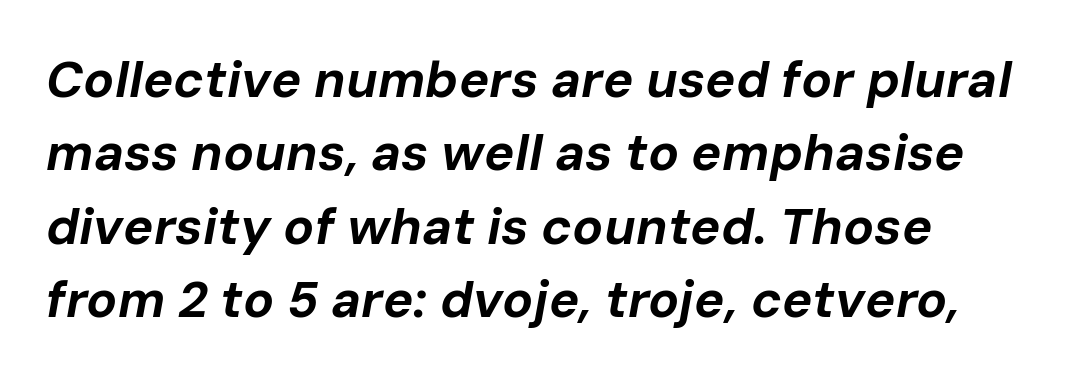
Q: Is the text bold? A: Yes.
Q: Is the text italic (slanted)? A: Yes, it leans right by about 10 degrees.
Q: Is the text underlined? A: No.
Q: How is the paragraph aligned? A: Left-aligned.
Q: Is the spacing between letters normal or unusually wide? A: Normal.
Q: Is the spacing between lines tight, normal or loose? A: Normal.
Q: Width (condensed, normal, or wide)? A: Normal.
Q: Stroke contrast? A: Low.
Q: x-height? A: Medium.
Q: Monospaced? A: No.
